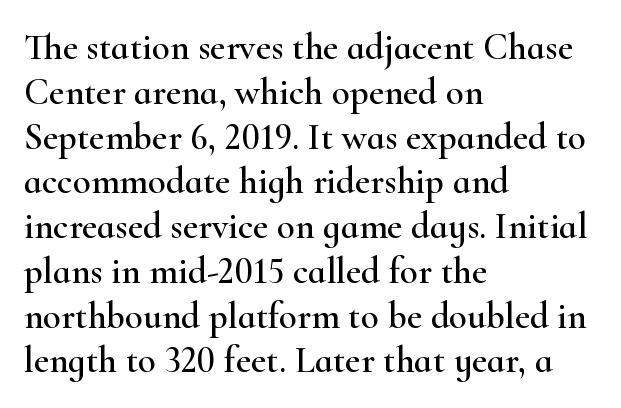
Unlike italic type, these characters show no tilt at all. This rendering employs a face with finishing strokes, i.e., a serif. The zone under the glyphs is completely vacant. The face used here is proportionally spaced, like ordinary book or web type.
